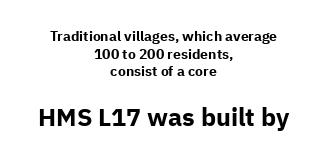
The image shows 25 px bold type, upright; set centered, normal line spacing (1.26x), normal letter spacing, not underlined; the second (bottom) block is 1.79x larger.
